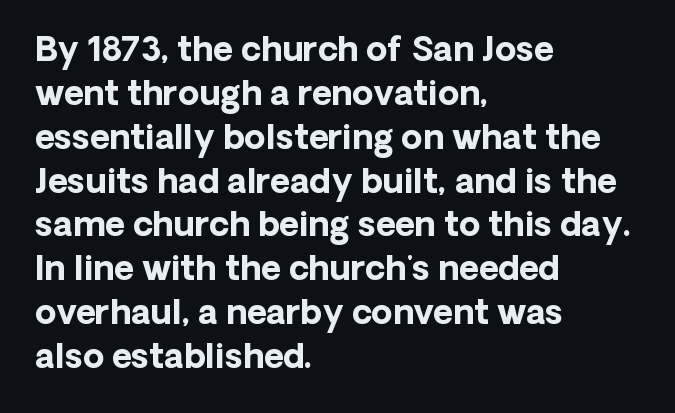
Q: Is the text bold? A: Yes.
Q: Is the text italic (slanted)? A: No, it is upright.
Q: Is the typeface a serif or a sans-serif typeface? A: Sans-serif.
Q: Is the text underlined? A: No.
Q: How is the paragraph aligned? A: Left-aligned.
Q: Is the spacing between letters normal or unusually wide? A: Normal.
Q: Is the spacing between lines tight, normal or loose? A: Normal.
Q: Width (condensed, normal, or wide)? A: Normal.
Q: Stroke contrast? A: Low.
Q: x-height? A: Medium.
Q: Monospaced? A: No.
